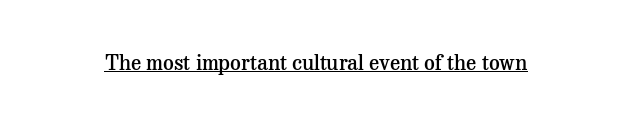
Upright lettering throughout. Nothing unusual about the tracking: characters are spaced as the font intends. This sample carries an underscore along the baseline area. How heavy is the stroke? Medium-heavy — a semibold, shy of bold.
